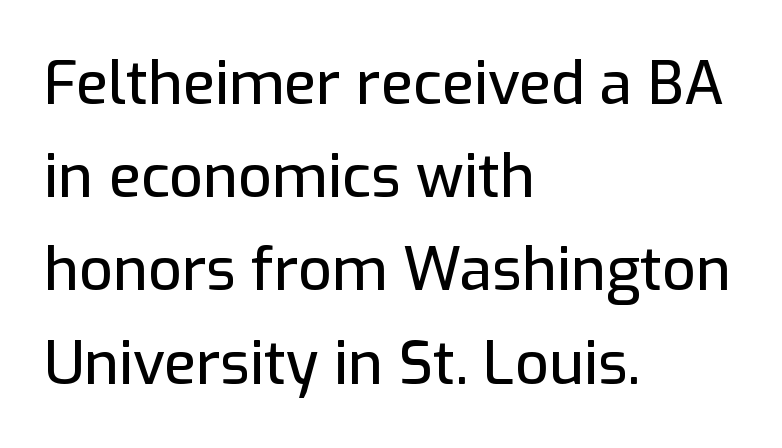
Q: Is the text italic (slanted)? A: No, it is upright.
Q: Is the typeface a serif or a sans-serif typeface? A: Sans-serif.
Q: Is the text underlined? A: No.
Q: How is the paragraph aligned? A: Left-aligned.
Q: Is the spacing between letters normal or unusually wide? A: Normal.
Q: Is the spacing between lines tight, normal or loose? A: Normal.
Q: Width (condensed, normal, or wide)? A: Normal.
Q: Stroke contrast? A: Low.
Q: x-height? A: Medium.
Q: Monospaced? A: No.
